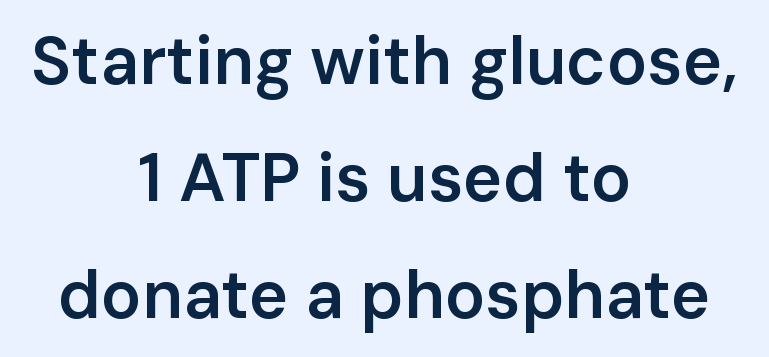
{"serif": "no", "italic": "no", "bold": "semi", "weight": "semibold", "width": "normal", "stroke_contrast": "low", "x_height": "medium", "monospaced": "no", "underline": "no", "align": "center", "line_spacing_ratio": 1.75, "letter_spacing": "normal", "letter_spacing_em": 0.0, "glyph_px": 67}
